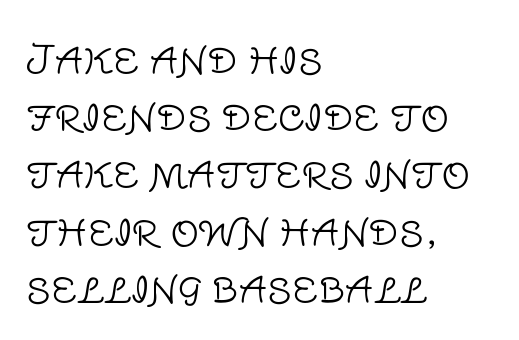
The image shows 40 px light sans-serif type; set left-aligned, normal line spacing (1.43x), normal letter spacing, not underlined; low stroke contrast and a large x-height.
